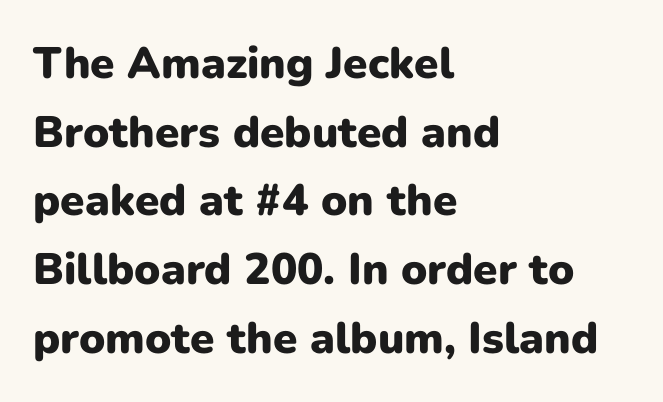
Q: Is the text bold? A: Yes.
Q: Is the text italic (slanted)? A: No, it is upright.
Q: Is the typeface a serif or a sans-serif typeface? A: Sans-serif.
Q: Is the text underlined? A: No.
Q: How is the paragraph aligned? A: Left-aligned.
Q: Is the spacing between letters normal or unusually wide? A: Normal.
Q: Is the spacing between lines tight, normal or loose? A: Normal.
Q: Width (condensed, normal, or wide)? A: Normal.
Q: Stroke contrast? A: Low.
Q: x-height? A: Medium.
Q: Monospaced? A: No.
